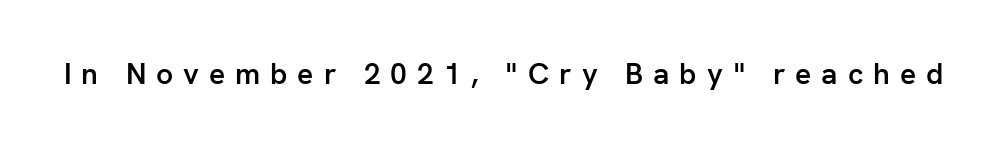
{"serif": "no", "italic": "no", "bold": "semi", "weight": "semibold", "width": "normal", "stroke_contrast": "low", "x_height": "medium", "monospaced": "no", "underline": "no", "letter_spacing": "wide", "letter_spacing_em": 0.33, "glyph_px": 30}
